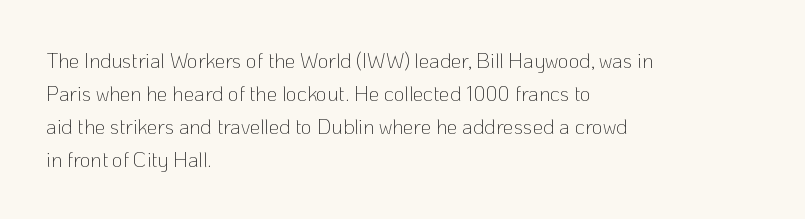
No italicization has been applied; the sample stays upright. This rendering features lettering with no underline. Summary of weight: not heavy and not bold. The typesetter chose a ragged-right arrangement here. The vertical gap from one line to the next is medium.
